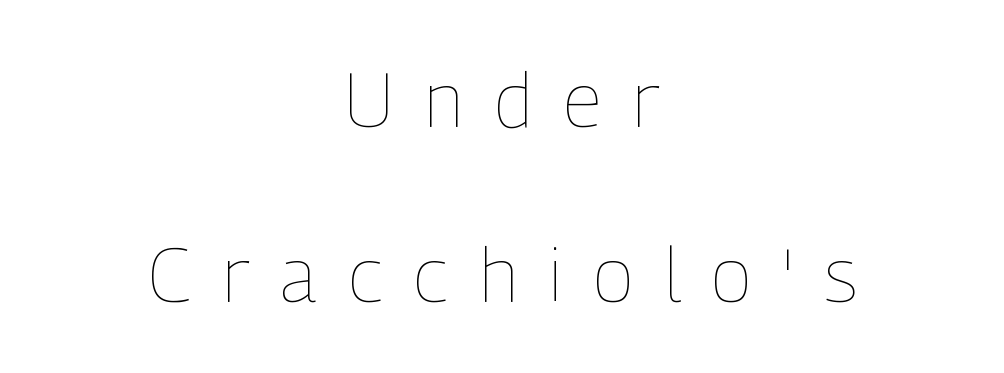
{"italic": "no", "bold": "no", "weight": "thin", "width": "condensed", "stroke_contrast": "low", "x_height": "medium", "monospaced": "no", "underline": "no", "align": "center", "line_spacing": "loose", "line_spacing_ratio": 2.3, "letter_spacing": "wide", "letter_spacing_em": 0.41, "glyph_px": 76}
